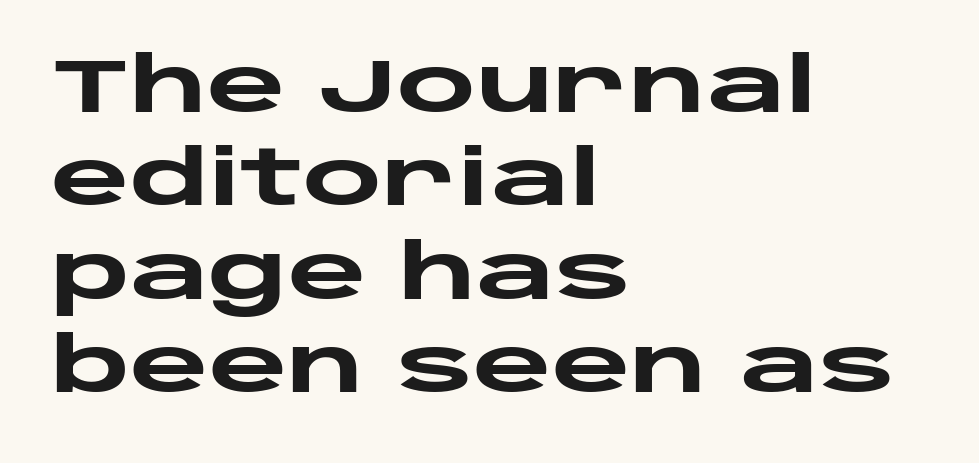
The image shows 76 px heavy, wide sans-serif type, upright; set left-aligned, line spacing 1.23x, normal letter spacing, not underlined; low stroke contrast and a large x-height.
